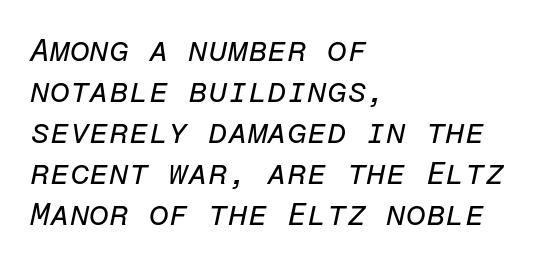
Q: Is the text bold? A: No.
Q: Is the text italic (slanted)? A: Yes, it leans right by about 12 degrees.
Q: Is the text underlined? A: No.
Q: How is the paragraph aligned? A: Left-aligned.
Q: Is the spacing between letters normal or unusually wide? A: Normal.
Q: Is the spacing between lines tight, normal or loose? A: Normal.
Q: Width (condensed, normal, or wide)? A: Normal.
Q: Stroke contrast? A: Low.
Q: x-height? A: Medium.
Q: Monospaced? A: Yes.
